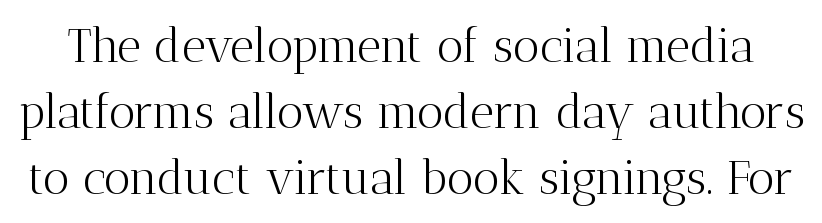
Q: Is the text bold? A: No.
Q: Is the text italic (slanted)? A: No, it is upright.
Q: Is the typeface a serif or a sans-serif typeface? A: Serif.
Q: Is the text underlined? A: No.
Q: Is the spacing between letters normal or unusually wide? A: Normal.
Q: Is the spacing between lines tight, normal or loose? A: Normal.
Q: Width (condensed, normal, or wide)? A: Normal.
Q: Stroke contrast? A: Medium.
Q: x-height? A: Medium.
Q: Monospaced? A: No.
